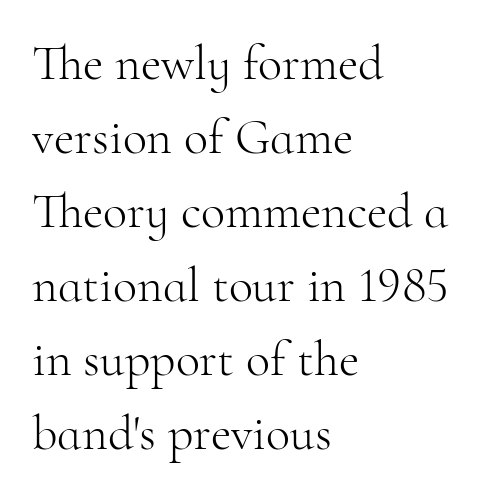
Q: Is the text bold? A: No.
Q: Is the text italic (slanted)? A: No, it is upright.
Q: Is the typeface a serif or a sans-serif typeface? A: Serif.
Q: Is the text underlined? A: No.
Q: How is the paragraph aligned? A: Left-aligned.
Q: Is the spacing between letters normal or unusually wide? A: Normal.
Q: Is the spacing between lines tight, normal or loose? A: Normal.
Q: Width (condensed, normal, or wide)? A: Normal.
Q: Stroke contrast? A: High.
Q: x-height? A: Small.
Q: Monospaced? A: No.
